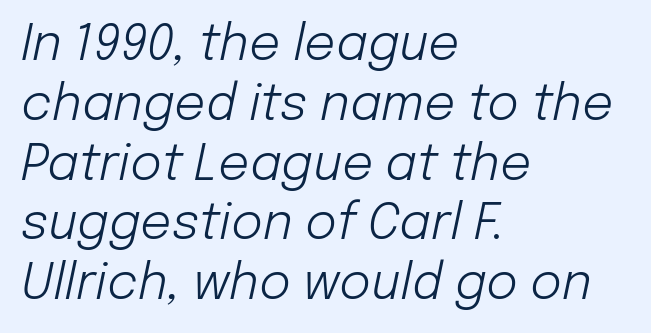
{"italic": "yes", "lean": "right", "slant_degrees": 12, "bold": "no", "weight": "light", "width": "normal", "stroke_contrast": "low", "x_height": "medium", "monospaced": "no", "underline": "no", "align": "left", "line_spacing_ratio": 1.22, "letter_spacing": "normal", "letter_spacing_em": 0.0, "glyph_px": 49}
